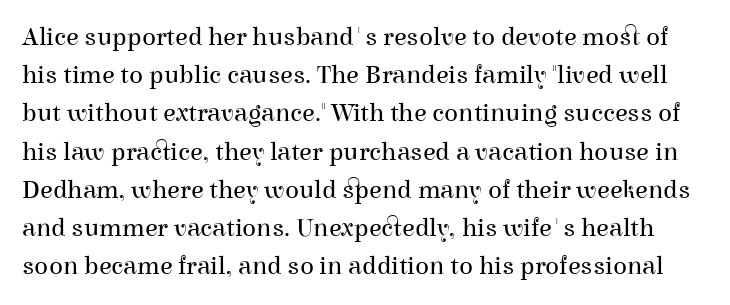
{"italic": "no", "bold": "no", "underline": "no", "line_spacing": "normal", "line_spacing_ratio": 1.47, "letter_spacing": "normal", "letter_spacing_em": 0.0, "glyph_px": 26}
